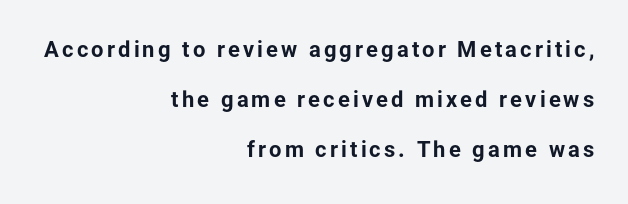
Q: Is the text bold? A: Yes.
Q: Is the text italic (slanted)? A: No, it is upright.
Q: Is the text underlined? A: No.
Q: How is the paragraph aligned? A: Right-aligned.
Q: Is the spacing between lines tight, normal or loose? A: Loose.
